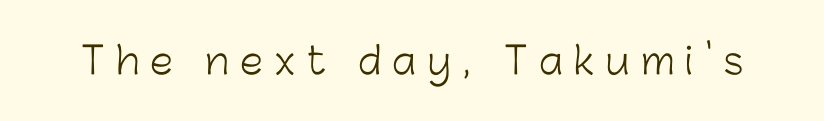
Q: Is the text bold? A: No.
Q: Is the text italic (slanted)? A: No, it is upright.
Q: Is the typeface a serif or a sans-serif typeface? A: Sans-serif.
Q: Is the text underlined? A: No.
Q: Is the spacing between letters normal or unusually wide? A: Unusually wide.
Q: Width (condensed, normal, or wide)? A: Normal.
Q: Stroke contrast? A: Low.
Q: x-height? A: Medium.
Q: Monospaced? A: No.
